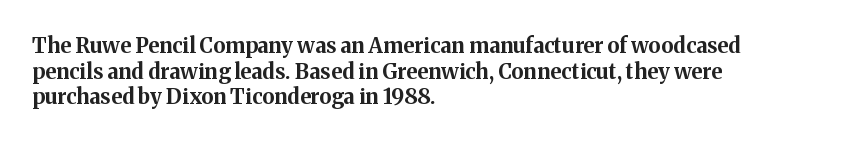
{"italic": "no", "bold": "yes", "underline": "no", "align": "left", "line_spacing_ratio": 1.22, "letter_spacing": "normal", "letter_spacing_em": 0.0, "glyph_px": 21}
